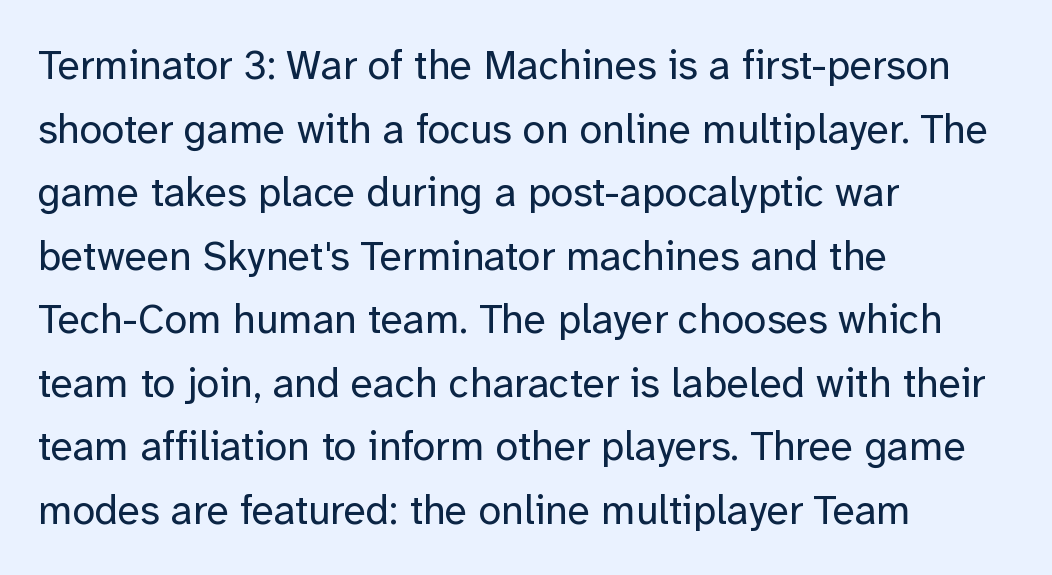
The image shows 41 px regular-weight sans-serif type, upright; set left-aligned, normal line spacing (1.55x), normal letter spacing, not underlined; low stroke contrast and a medium x-height.
